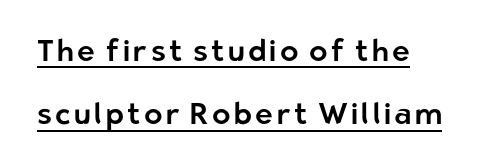
The letters stand upright; this is a roman face. The paragraph has a hard left edge and a soft right edge. The designer dialed line spacing up above the default. The letters advance in unequal steps, a hallmark of proportional type. You can tell from the bare stems that sans-serif type was used.
